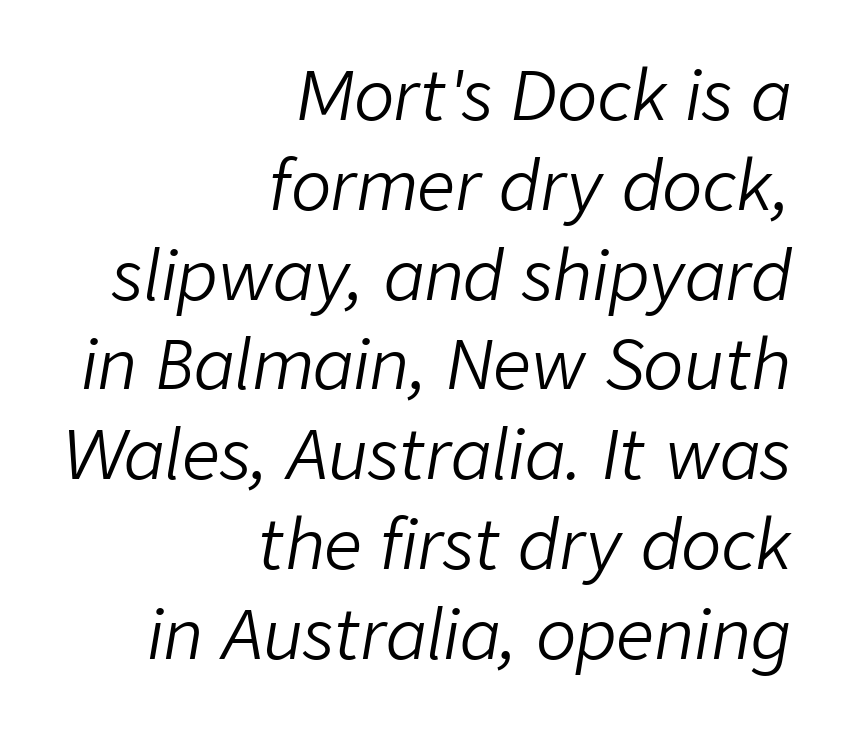
Is the stroke heavy? The answer is a plain regular-or-lighter. Tracking value appears to be zero — textbook default spacing. Note the varied advance widths — an 'i' is clearly narrower than an 'm'. The foot of each line stays bare and open.
